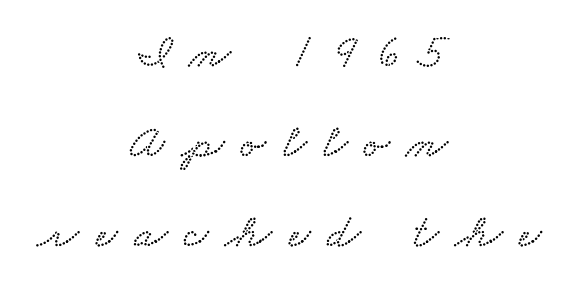
The line texture is sparse and dotted thanks to wide tracking. The passage shown is typed in a proportional face where columns would drift. If you folded the block vertically in half, each line would mirror itself in length. The passage shown is not underscored anywhere.
